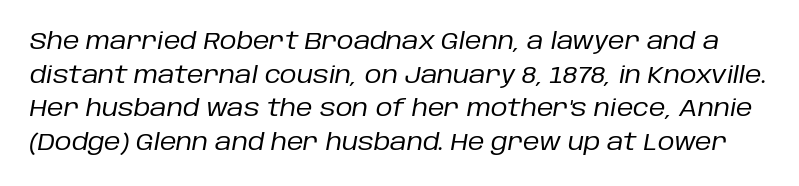
{"italic": "yes", "lean": "right", "slant_degrees": 10, "bold": "no", "underline": "no", "line_spacing": "normal", "line_spacing_ratio": 1.46, "letter_spacing": "normal", "letter_spacing_em": 0.0, "glyph_px": 23}
